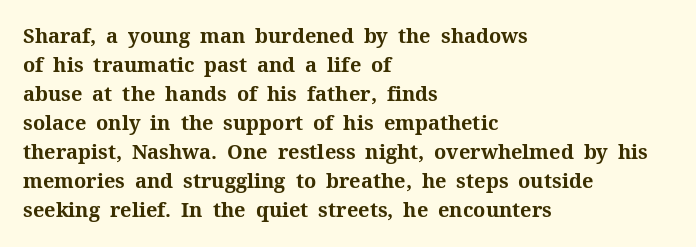
The image shows 20 px bold type, upright; set left-aligned, normal line spacing (1.45x), normal letter spacing, not underlined.
